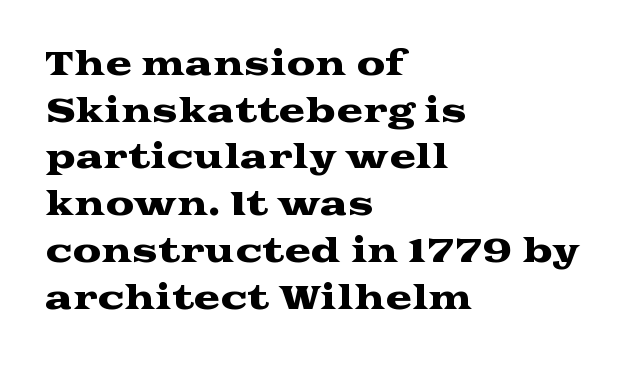
Q: Is the text italic (slanted)? A: No, it is upright.
Q: Is the typeface a serif or a sans-serif typeface? A: Serif.
Q: Is the text underlined? A: No.
Q: How is the paragraph aligned? A: Left-aligned.
Q: Is the spacing between letters normal or unusually wide? A: Normal.
Q: Is the spacing between lines tight, normal or loose? A: Normal.
Q: Width (condensed, normal, or wide)? A: Wide.
Q: Stroke contrast? A: Medium.
Q: x-height? A: Medium.
Q: Monospaced? A: No.
